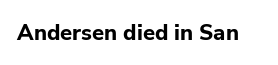
Short note: letters normally spaced. Words float on clear page, feet unadorned. The letters stand upright; this is a roman face. Heavy, bold letterforms.
